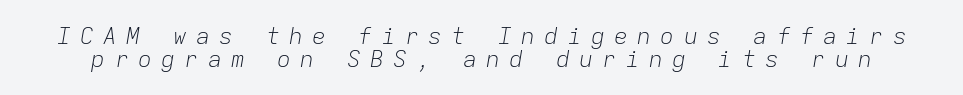
Leading is clearly below the norm, producing a dense column. Spacing between characters has been opened up far beyond the box default. No chunkiness to these letters — they're not bold. It's the slanting kind of type. Honestly, there is no underline to notice here at all.
